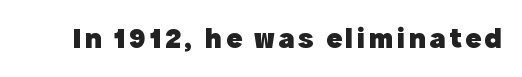
The specimen omits any rule beneath the text block's lines. This sample has the flowing, uneven cadence of proportional lettering. As a designer I'd log this as weight 700, bold. The typography opts for an upright posture over an oblique one.
